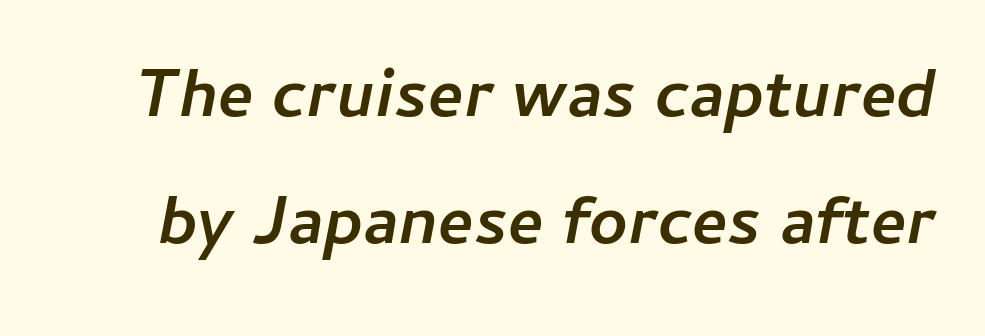
The image shows 67 px semibold type, italic (leaning right); set loose line spacing (1.9x), normal letter spacing, not underlined; low stroke contrast and a medium x-height.
